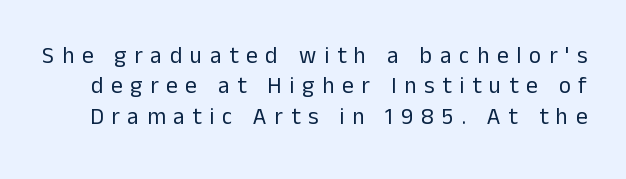
{"italic": "no", "bold": "no", "underline": "no", "line_spacing": "normal", "line_spacing_ratio": 1.32, "letter_spacing": "wide", "letter_spacing_em": 0.34, "glyph_px": 23}
